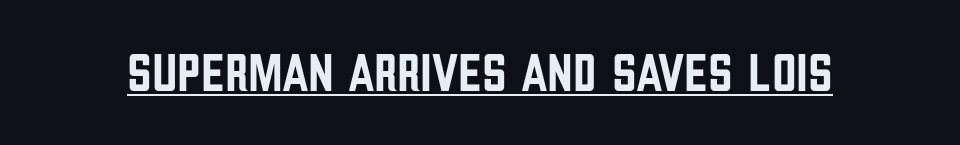
Is the letter spacing exaggerated? No — it looks like the ordinary default. Spacing verdict: proportional, widths tailored to each character. Are there feet on the stems? There aren't — it's a sans. Posture: straight, roman, zero tilt.
